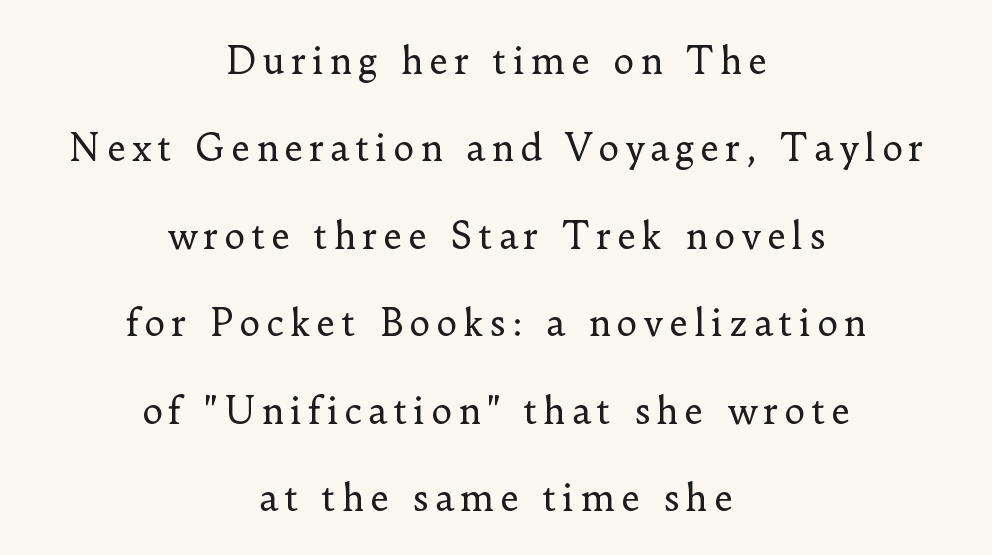
The image shows 36 px regular-weight serif type, upright; set centered, loose line spacing (2.43x), not underlined; low stroke contrast and a small x-height.
